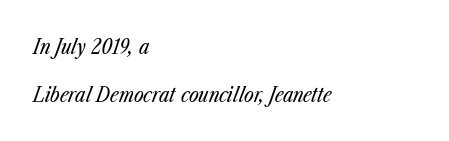
The image shows 21 px text type, italic (leaning right); set left-aligned, loose line spacing (2.27x), normal letter spacing, not underlined.
